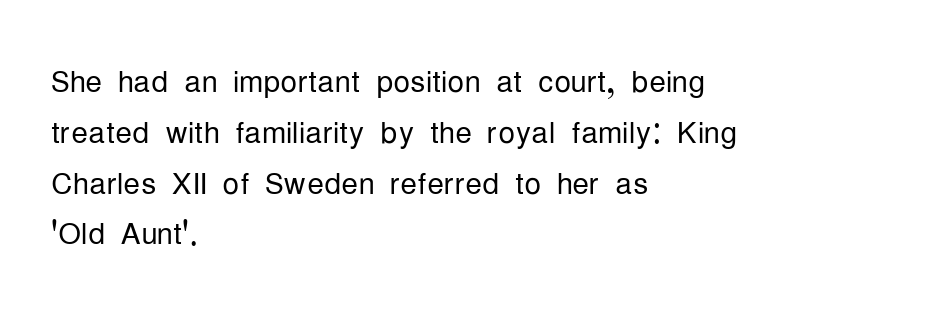
The letters stand straight up with perfectly vertical stems. Character widths vary here, with narrow letters taking less room than wide ones. Descender tails drop into unmarked territory. The paragraph has a hard left edge and a soft right edge. What kind of face is this? One without serifs — a sans.
